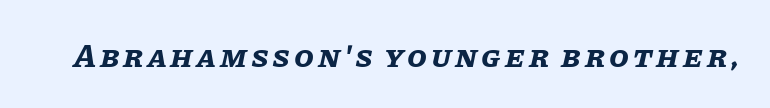
Q: Is the text bold? A: Yes.
Q: Is the text italic (slanted)? A: Yes, it leans right by about 11 degrees.
Q: Is the text underlined? A: No.
Q: Width (condensed, normal, or wide)? A: Normal.
Q: Stroke contrast? A: Low.
Q: x-height? A: Large.
Q: Monospaced? A: No.
